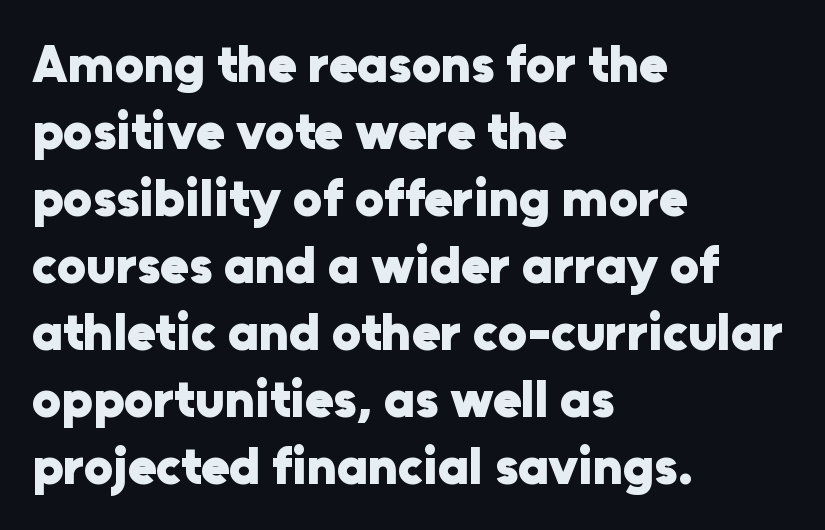
{"serif": "no", "italic": "no", "bold": "yes", "weight": "heavy", "width": "normal", "stroke_contrast": "low", "x_height": "medium", "monospaced": "no", "underline": "no", "align": "left", "line_spacing": "normal", "line_spacing_ratio": 1.29, "letter_spacing": "normal", "letter_spacing_em": 0.0, "glyph_px": 52}
